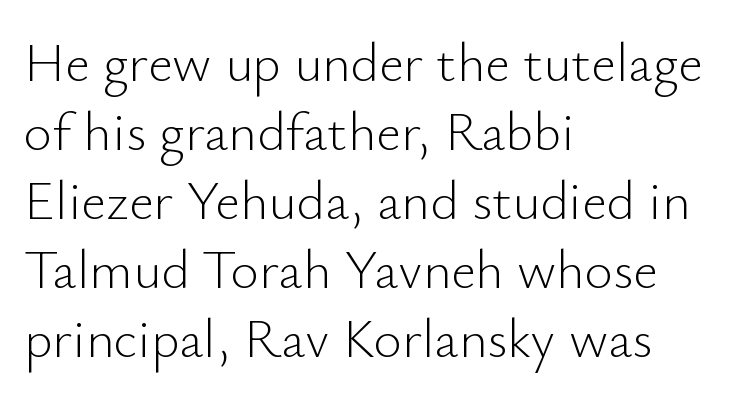
{"serif": "no", "italic": "no", "bold": "no", "weight": "light", "width": "normal", "stroke_contrast": "low", "x_height": "small", "monospaced": "no", "underline": "no", "align": "left", "line_spacing": "normal", "line_spacing_ratio": 1.28, "letter_spacing": "normal", "letter_spacing_em": 0.0, "glyph_px": 54}
